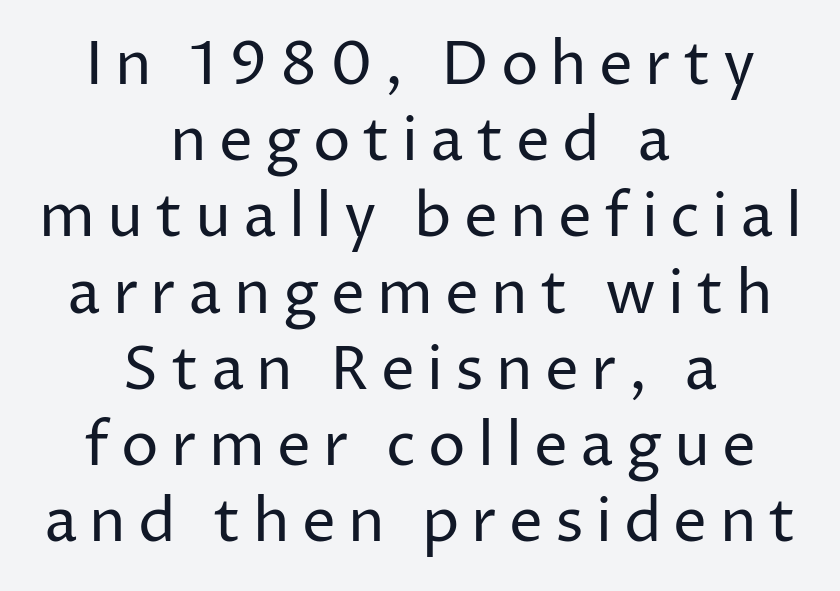
{"serif": "no", "italic": "no", "bold": "no", "weight": "regular", "width": "normal", "stroke_contrast": "low", "x_height": "medium", "monospaced": "no", "underline": "no", "align": "center", "line_spacing": "normal", "line_spacing_ratio": 1.27, "letter_spacing": "wide", "letter_spacing_em": 0.2, "glyph_px": 60}
